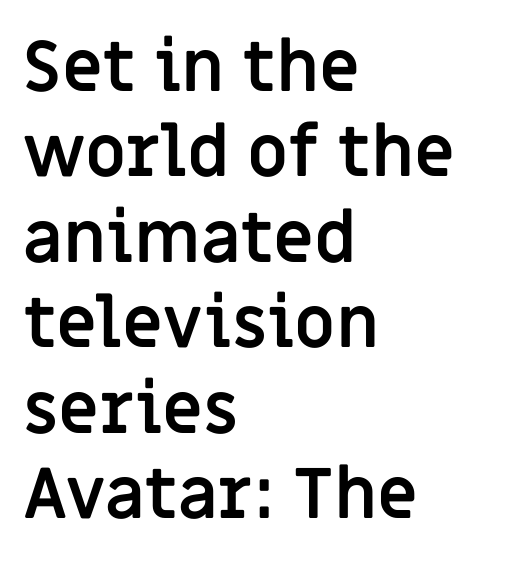
Q: Is the text bold? A: Yes.
Q: Is the text italic (slanted)? A: No, it is upright.
Q: Is the typeface a serif or a sans-serif typeface? A: Sans-serif.
Q: Is the text underlined? A: No.
Q: How is the paragraph aligned? A: Left-aligned.
Q: Is the spacing between letters normal or unusually wide? A: Normal.
Q: Width (condensed, normal, or wide)? A: Normal.
Q: Stroke contrast? A: Low.
Q: x-height? A: Large.
Q: Monospaced? A: No.
